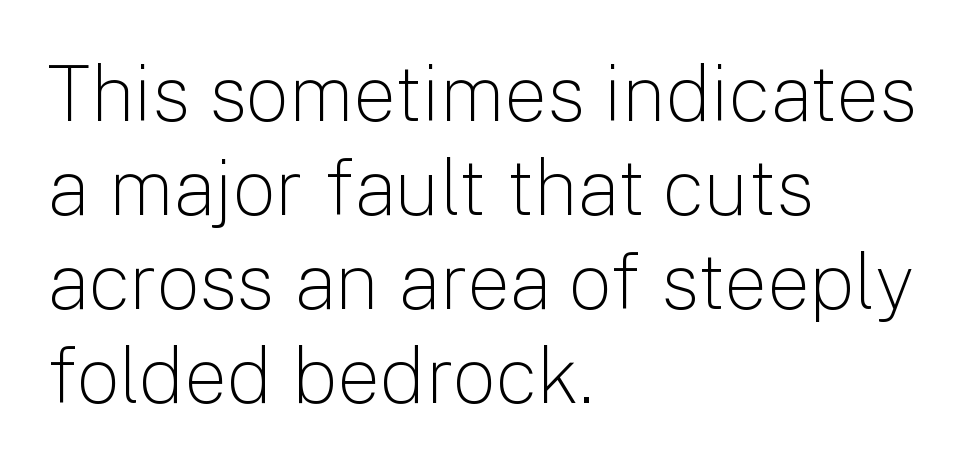
If you drew a ruler down the left edge, every line would touch it. Nope, not italic — everything's standing straight. Looks like regular typesetting: each glyph gets only the width it needs. Plain, unruled lines of type. The characters display no serif detailing; their extremities are plain.
